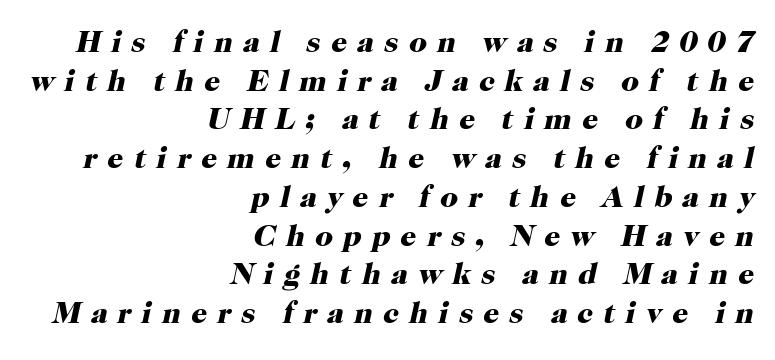
The image shows 31 px heavy serif type, italic (leaning right); set right-aligned, normal line spacing (1.25x), unusually wide letter spacing (+0.33 em), not underlined; high stroke contrast and a medium x-height.
